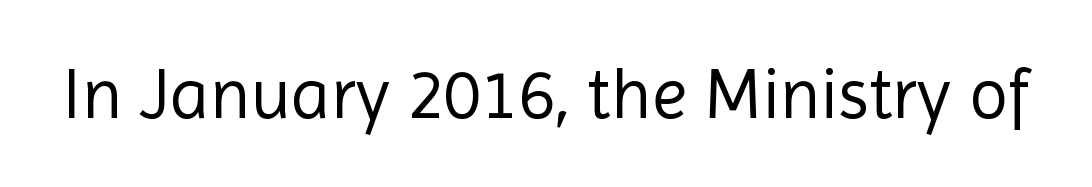
Glyph-to-glyph distance matches everyday printed text. Is the type heavy? It reads as light-to-regular instead. Looks like regular typesetting: each glyph gets only the width it needs. The words here are not underlined.
